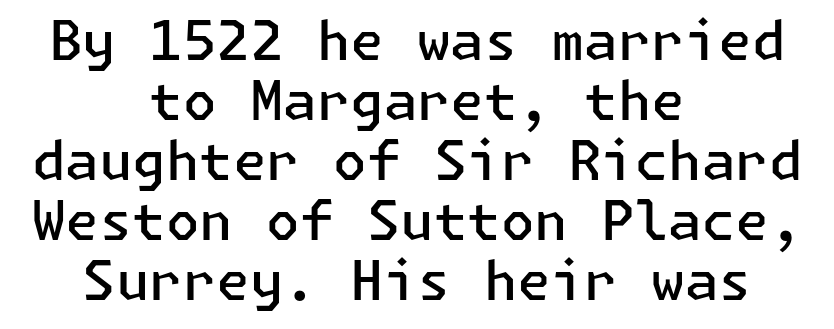
The image shows 54 px semibold sans-serif type, upright; set centered, tight line spacing (1.11x), normal letter spacing, not underlined; low stroke contrast and a medium x-height.
